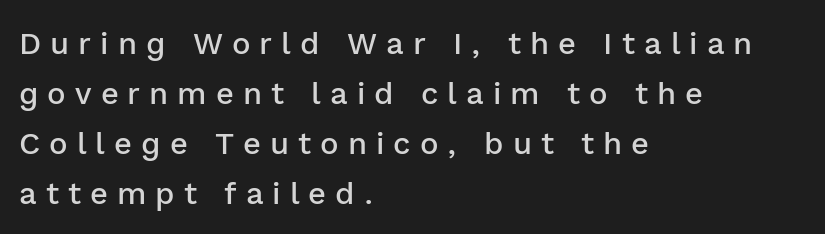
{"serif": "no", "italic": "no", "bold": "semi", "weight": "semibold", "width": "normal", "stroke_contrast": "low", "x_height": "medium", "monospaced": "no", "underline": "no", "align": "left", "line_spacing": "normal", "line_spacing_ratio": 1.61, "letter_spacing": "wide", "letter_spacing_em": 0.29, "glyph_px": 31}
